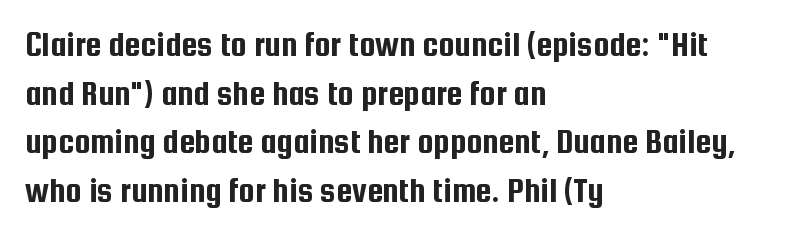
{"serif": "no", "italic": "no", "width": "condensed", "stroke_contrast": "low", "x_height": "medium", "monospaced": "no", "underline": "no", "align": "left", "line_spacing": "normal", "line_spacing_ratio": 1.35, "letter_spacing": "normal", "letter_spacing_em": 0.0, "glyph_px": 36}
